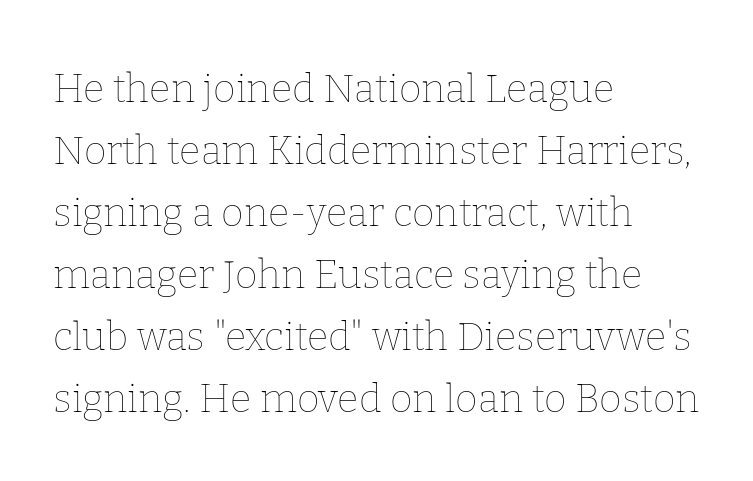
You could not count columns in this text — the font is proportionally spaced. Between one letter and the next there's only the usual sliver of space. No letter is thick-stroked: the sample isn't bold. Does the leading feel generous? No, just average. Bare-footed words on every line. Where is the straight margin? On the left.
